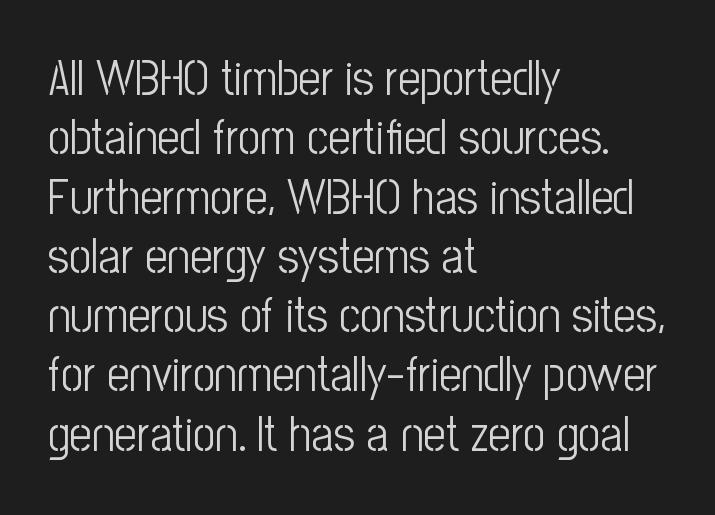
The image shows 49 px light, condensed sans-serif type, upright; set left-aligned, line spacing 1.21x, normal letter spacing, not underlined; low stroke contrast and a medium x-height.
